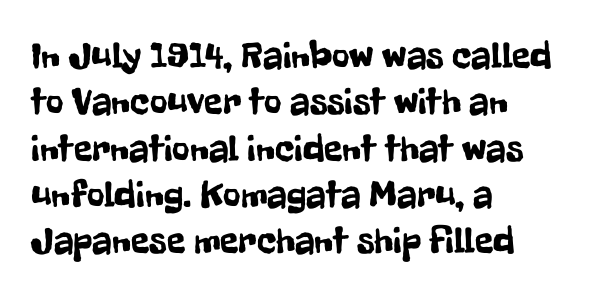
If you drew a ruler down the left edge, every line would touch it. If you drew a line through each stem, it would be perfectly vertical. Nothing sits at the stroke ends, so this counts as sans-serif. You could call the tracking neutral — neither tight nor loose. Each letter keeps its own natural width here, so spacing adapts to shape. The glyphs are unaccompanied by any horizontal stroke below them.
